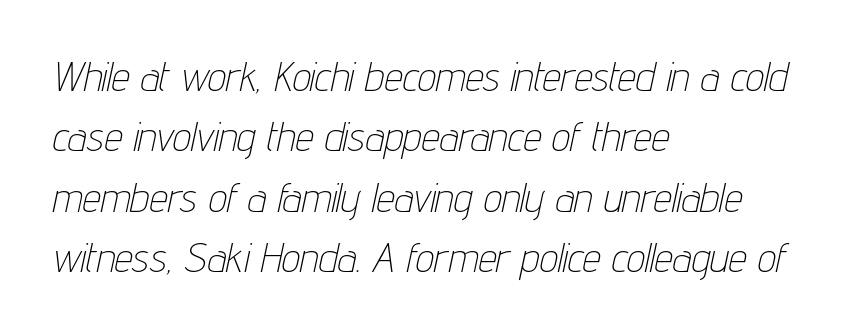
The image shows 41 px thin, condensed type, italic (leaning right); set left-aligned, normal line spacing (1.47x), normal letter spacing, not underlined; low stroke contrast and a medium x-height.
